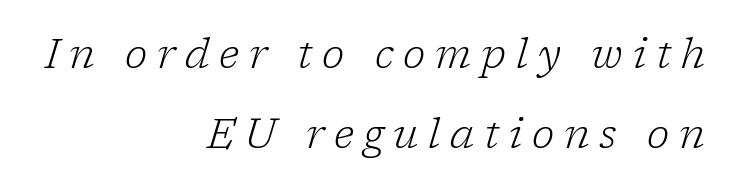
The foot of each line stays bare and open. Emphasis-style slanted type is in use. Varying glyph widths throughout — classic text-font behaviour. This sample is right-justified, so line beginnings fall wherever the words allow.
